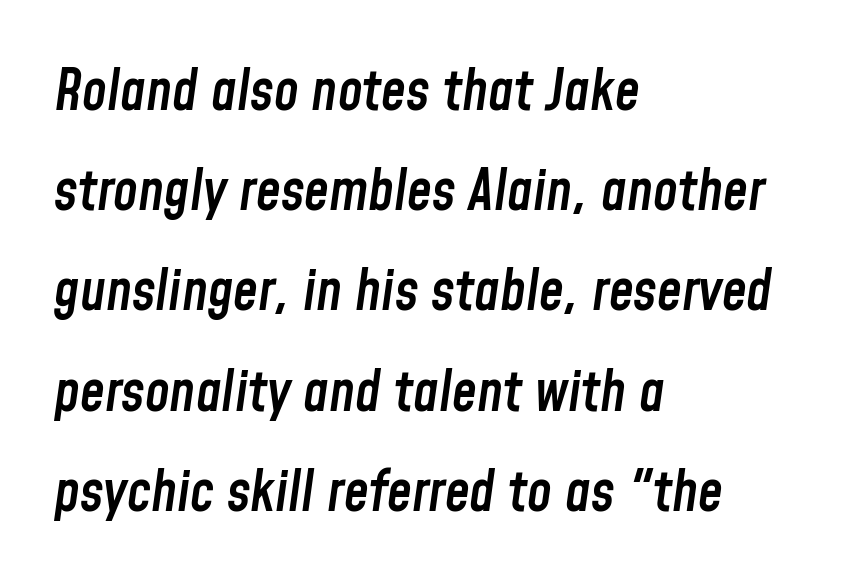
{"italic": "yes", "lean": "right", "slant_degrees": 8, "bold": "semi", "weight": "semibold", "width": "condensed", "stroke_contrast": "low", "x_height": "medium", "monospaced": "no", "underline": "no", "align": "left", "line_spacing_ratio": 1.79, "letter_spacing": "normal", "letter_spacing_em": 0.0, "glyph_px": 56}
